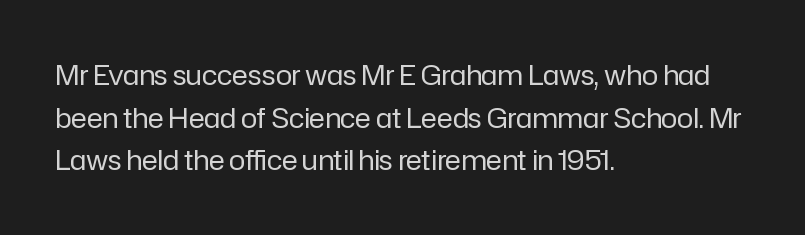
Q: Is the text bold? A: No.
Q: Is the text italic (slanted)? A: No, it is upright.
Q: Is the text underlined? A: No.
Q: How is the paragraph aligned? A: Left-aligned.
Q: Is the spacing between letters normal or unusually wide? A: Normal.
Q: Is the spacing between lines tight, normal or loose? A: Normal.
